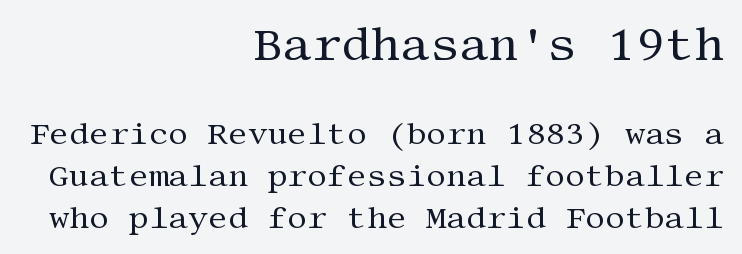
{"serif": "yes", "italic": "no", "bold": "no", "weight": "regular", "width": "normal", "stroke_contrast": "medium", "x_height": "large", "underline": "no", "align": "right", "line_spacing": "normal", "line_spacing_ratio": 1.34, "letter_spacing": "normal", "letter_spacing_em": 0.0, "larger_block": "first", "size_ratio": 1.48, "glyph_px": 46}
